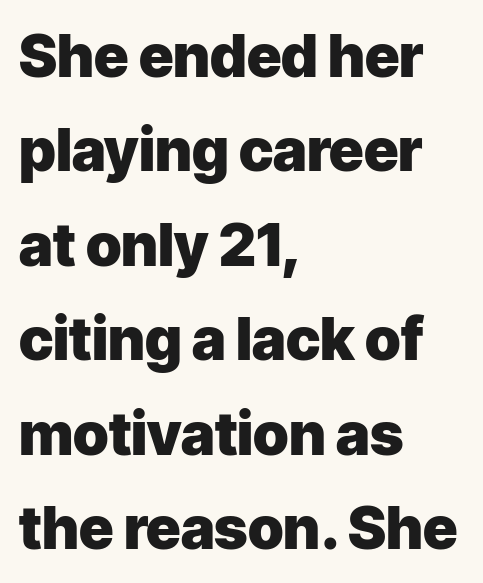
{"serif": "no", "italic": "no", "bold": "yes", "weight": "heavy", "width": "normal", "stroke_contrast": "low", "x_height": "medium", "monospaced": "no", "underline": "no", "align": "left", "line_spacing": "normal", "line_spacing_ratio": 1.6, "letter_spacing": "normal", "letter_spacing_em": 0.0, "glyph_px": 59}
